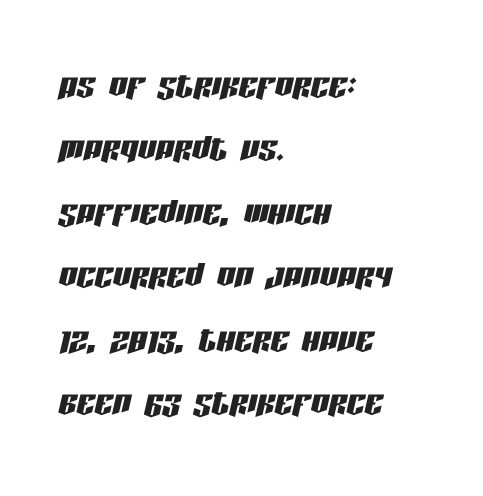
No word sits above an underline. No extra tracking has been applied to these lines. Yep, that's italic — everything's leaning. Line spacing here is normal.
